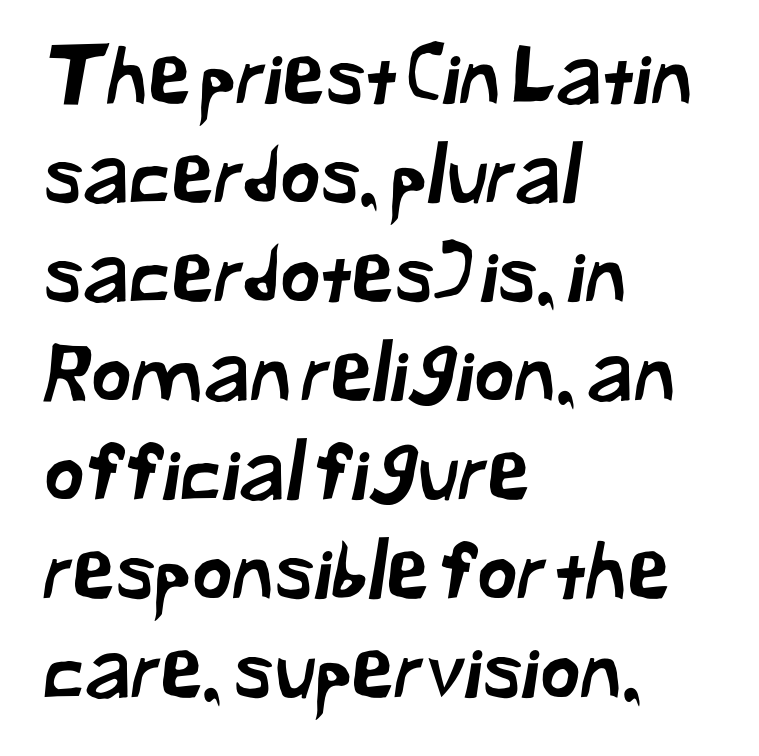
{"serif": "no", "width": "normal", "stroke_contrast": "low", "x_height": "medium", "monospaced": "no", "underline": "no", "align": "left", "line_spacing": "normal", "line_spacing_ratio": 1.27, "letter_spacing": "normal", "letter_spacing_em": 0.0, "glyph_px": 78}
